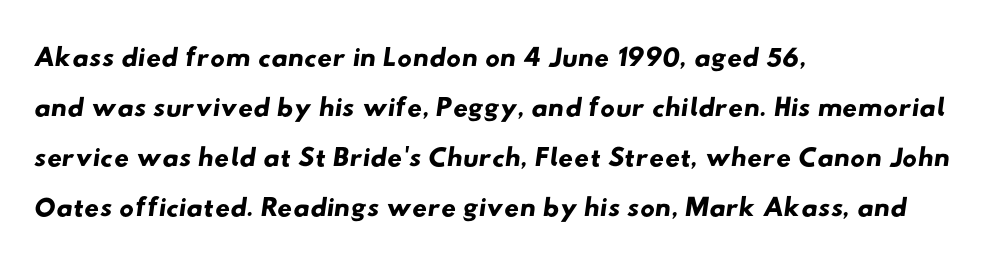
The lines are quadded left. The passage shown is typed in a proportional face where columns would drift. The passage shown is not underscored anywhere. Nothing sits at the stroke ends, so this counts as sans-serif. Here the glyphs are tracked normally, forming tight word shapes.
